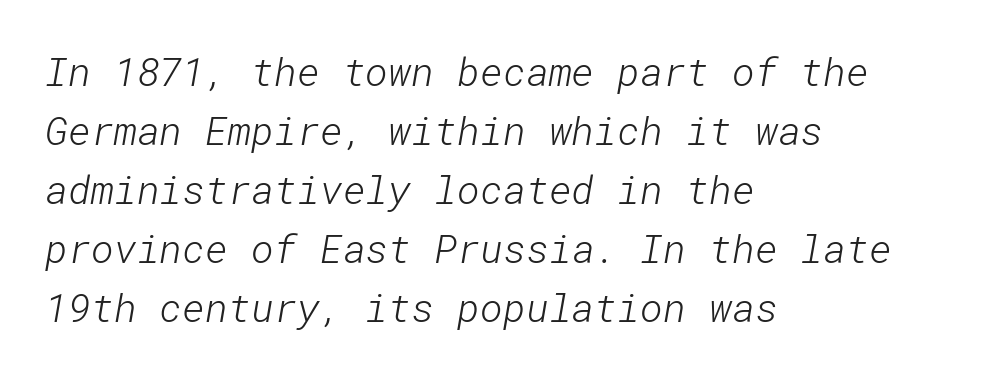
{"serif": "no", "bold": "no", "weight": "light", "width": "normal", "stroke_contrast": "low", "x_height": "medium", "underline": "no", "align": "left", "line_spacing": "normal", "line_spacing_ratio": 1.51, "letter_spacing": "normal", "letter_spacing_em": 0.0, "glyph_px": 39}
